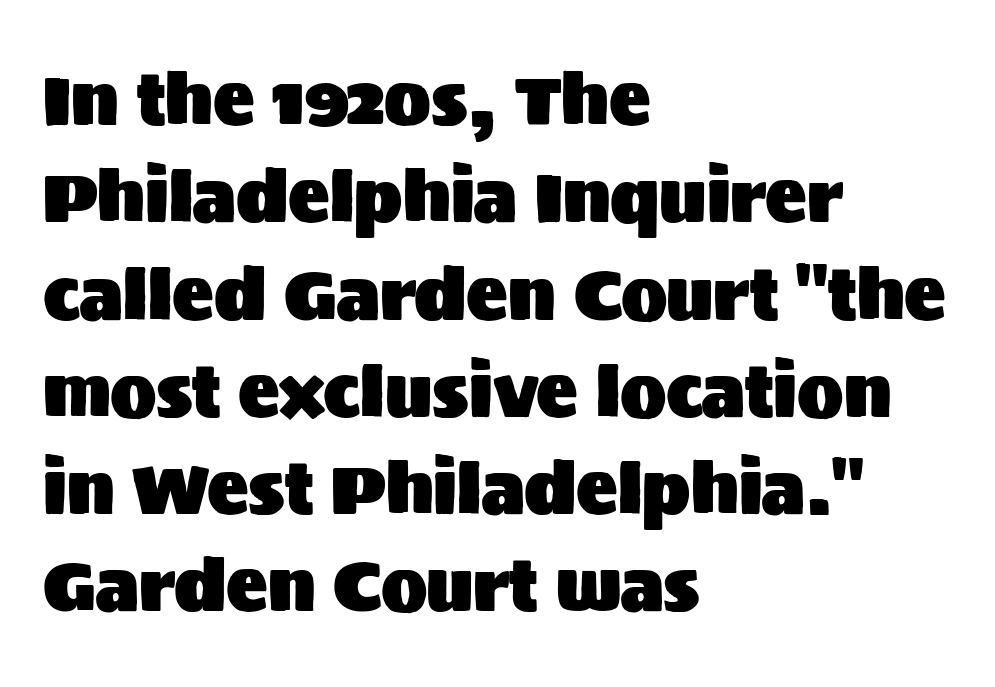
{"serif": "no", "italic": "no", "width": "normal", "stroke_contrast": "medium", "x_height": "large", "monospaced": "no", "underline": "no", "align": "left", "line_spacing": "normal", "line_spacing_ratio": 1.41, "letter_spacing": "normal", "letter_spacing_em": 0.0, "glyph_px": 69}
